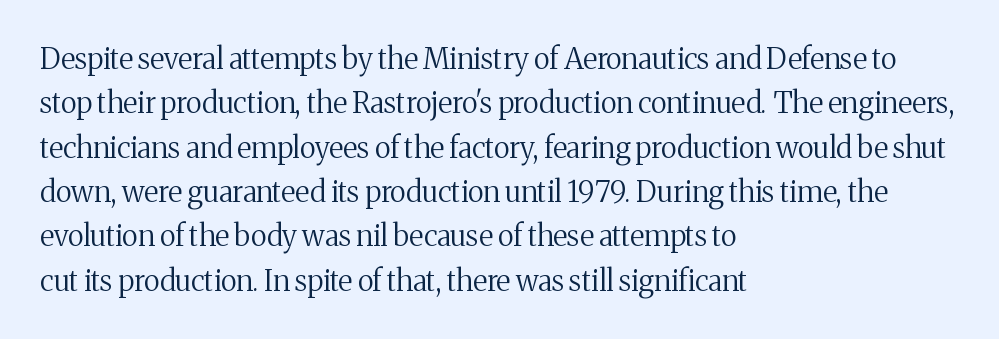
{"serif": "yes", "italic": "no", "bold": "no", "weight": "regular", "width": "normal", "stroke_contrast": "medium", "x_height": "medium", "monospaced": "no", "underline": "no", "align": "left", "line_spacing": "normal", "line_spacing_ratio": 1.53, "letter_spacing": "normal", "letter_spacing_em": 0.0, "glyph_px": 29}
